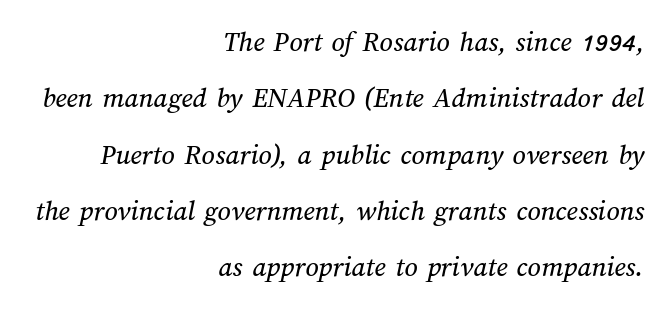
Q: Is the text underlined? A: No.
Q: How is the paragraph aligned? A: Right-aligned.
Q: Is the spacing between letters normal or unusually wide? A: Normal.
Q: Is the spacing between lines tight, normal or loose? A: Loose.
Q: Width (condensed, normal, or wide)? A: Normal.
Q: Stroke contrast? A: Medium.
Q: x-height? A: Medium.
Q: Monospaced? A: No.
